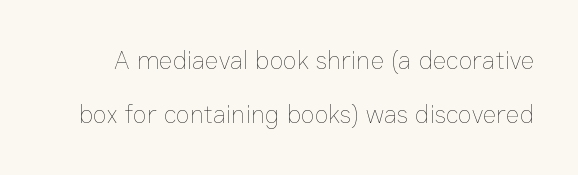
Look at the tracking — it's just the regular setting, nothing added. In terms of posture, this sample is upright. The strip under each line holds only bare page. Vertical stems look standard width or narrower in stroke. Does the leading feel generous? Absolutely, it's lavish.
